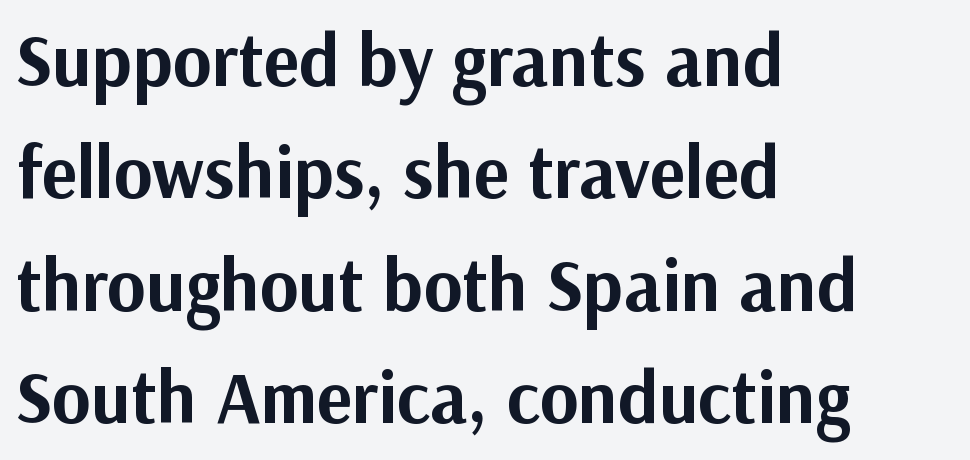
Q: Is the text bold? A: Yes.
Q: Is the text italic (slanted)? A: No, it is upright.
Q: Is the typeface a serif or a sans-serif typeface? A: Sans-serif.
Q: Is the text underlined? A: No.
Q: How is the paragraph aligned? A: Left-aligned.
Q: Is the spacing between letters normal or unusually wide? A: Normal.
Q: Is the spacing between lines tight, normal or loose? A: Normal.
Q: Width (condensed, normal, or wide)? A: Normal.
Q: Stroke contrast? A: Medium.
Q: x-height? A: Medium.
Q: Monospaced? A: No.
